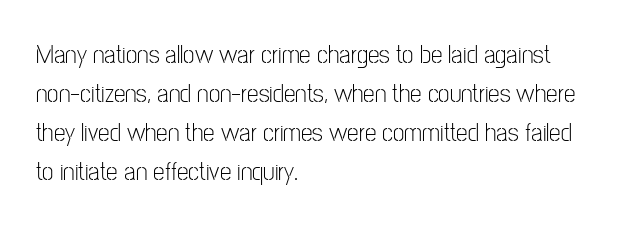
Each new line begins a customary step beneath the previous one. Students, note that the glyphs here touch the page at normal intervals. Letters rest on an invisible, unmarked baseline. Posture: upright roman.
